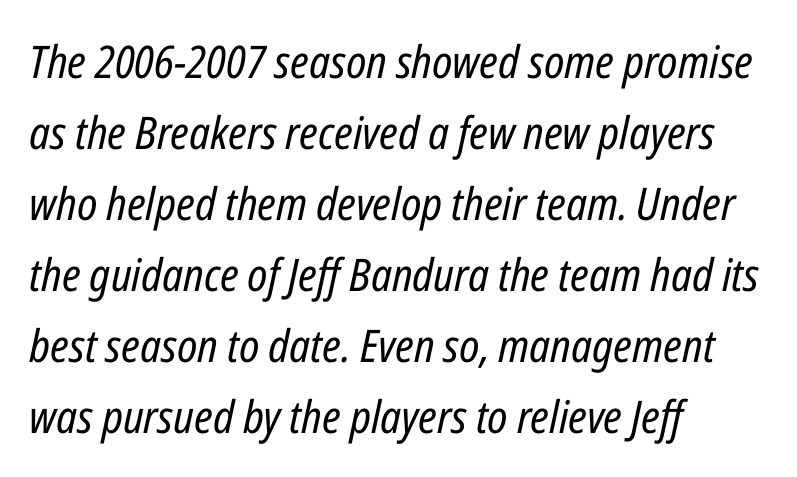
Q: Is the text bold? A: No.
Q: Is the text italic (slanted)? A: Yes, it leans right by about 12 degrees.
Q: Is the text underlined? A: No.
Q: How is the paragraph aligned? A: Left-aligned.
Q: Is the spacing between letters normal or unusually wide? A: Normal.
Q: Is the spacing between lines tight, normal or loose? A: Normal.
Q: Width (condensed, normal, or wide)? A: Condensed.
Q: Stroke contrast? A: Low.
Q: x-height? A: Medium.
Q: Monospaced? A: No.
